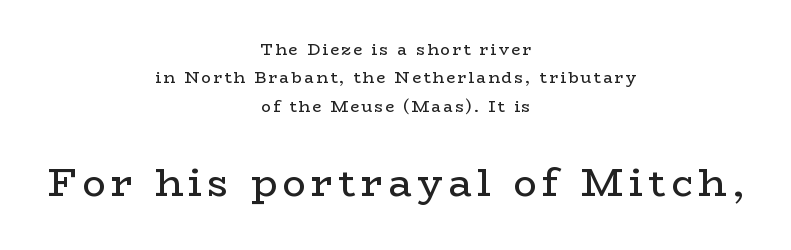
The image shows 39 px regular-weight, wide serif type, upright; set centered, line spacing 1.77x, not underlined; the second (bottom) block is 2.44x larger; low stroke contrast and a medium x-height.
